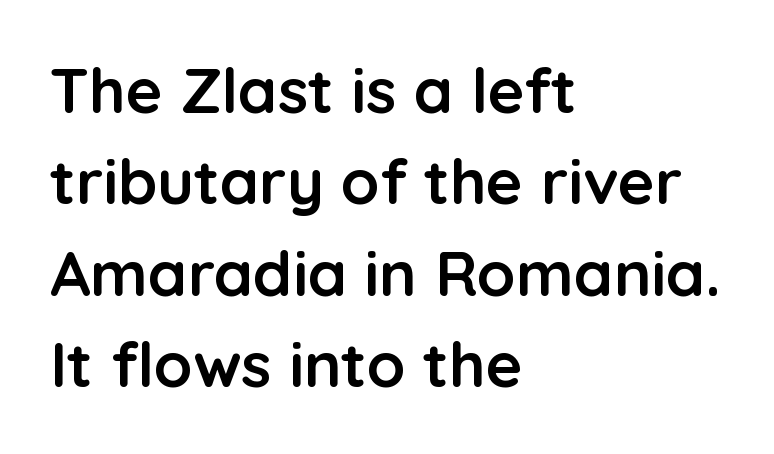
The horizontal fit of the characters is conventional and even. The letters advance in unequal steps, a hallmark of proportional type. The gap between lines stays unmarked. The type sits square on the baseline with zero lean. What's the leading like? Ordinary, nothing unusual.
